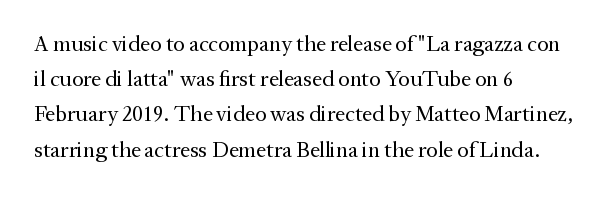
{"italic": "no", "bold": "no", "underline": "no", "align": "left", "line_spacing": "normal", "line_spacing_ratio": 1.6, "letter_spacing": "normal", "letter_spacing_em": 0.0, "glyph_px": 22}
